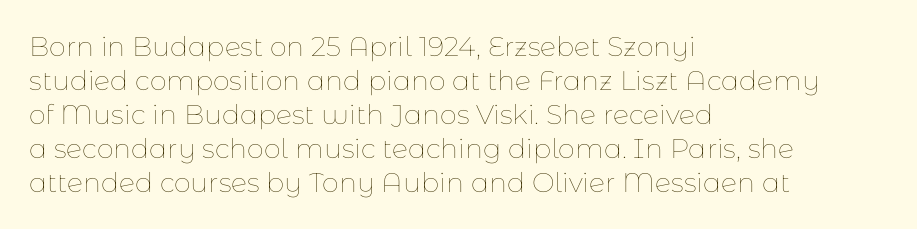
The image shows 27 px text type, upright; set left-aligned, normal line spacing (1.26x), normal letter spacing, not underlined.
